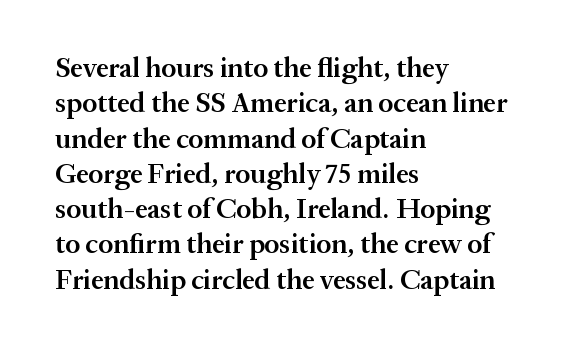
The image shows 28 px semibold serif type, upright; set left-aligned, normal line spacing (1.26x), normal letter spacing, not underlined; medium stroke contrast and a medium x-height.
